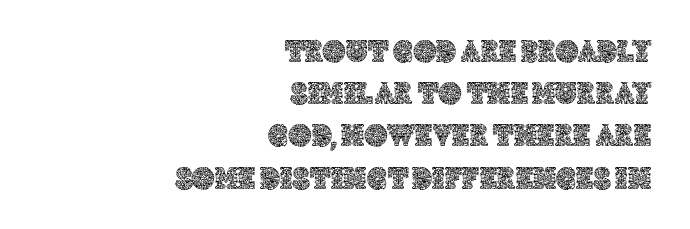
The face used here is proportionally spaced, like ordinary book or web type. This sample uses plain, unmodified letter spacing. Decoration check: the copy has no underline. The compositor pushed each line to the right boundary. Compared with typical paragraphs, the rows here are spaced about the same.
